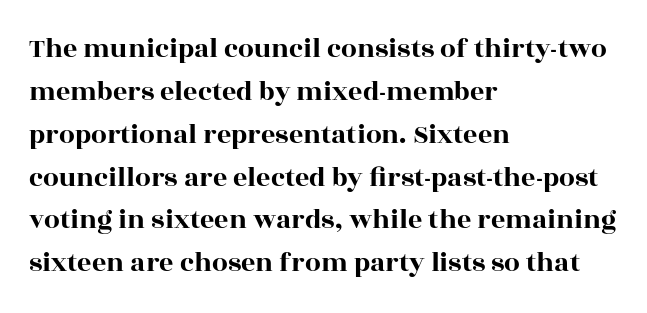
Note: serifs present on the glyphs. Does the copy run flush right? No — it runs flush left. The line texture is even and compact thanks to regular tracking. A typesetter would call this leading conventional body-copy spacing. Only glyphs here, with clear space below each row. In terms of posture, this sample is upright.
